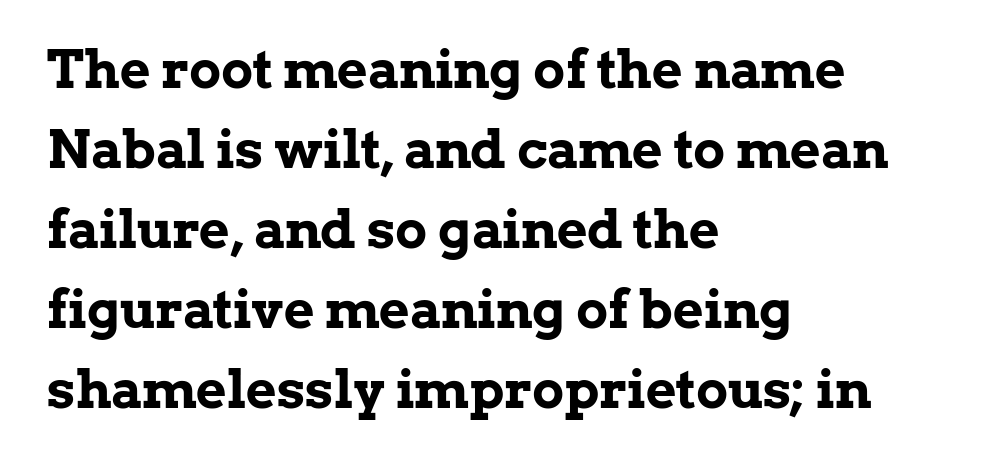
Q: Is the text bold? A: Yes.
Q: Is the text italic (slanted)? A: No, it is upright.
Q: Is the typeface a serif or a sans-serif typeface? A: Serif.
Q: Is the text underlined? A: No.
Q: How is the paragraph aligned? A: Left-aligned.
Q: Is the spacing between letters normal or unusually wide? A: Normal.
Q: Is the spacing between lines tight, normal or loose? A: Normal.
Q: Width (condensed, normal, or wide)? A: Normal.
Q: Stroke contrast? A: Low.
Q: x-height? A: Medium.
Q: Monospaced? A: No.
